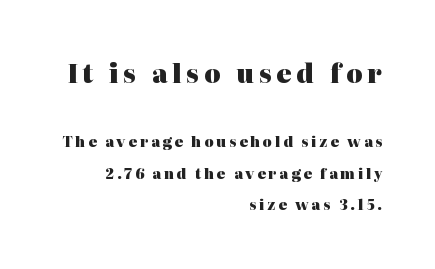
The image shows 25 px bold type, upright; set right-aligned, loose line spacing (2.27x), unusually wide letter spacing (+0.2 em), not underlined; the first (top) block is 1.79x larger.
